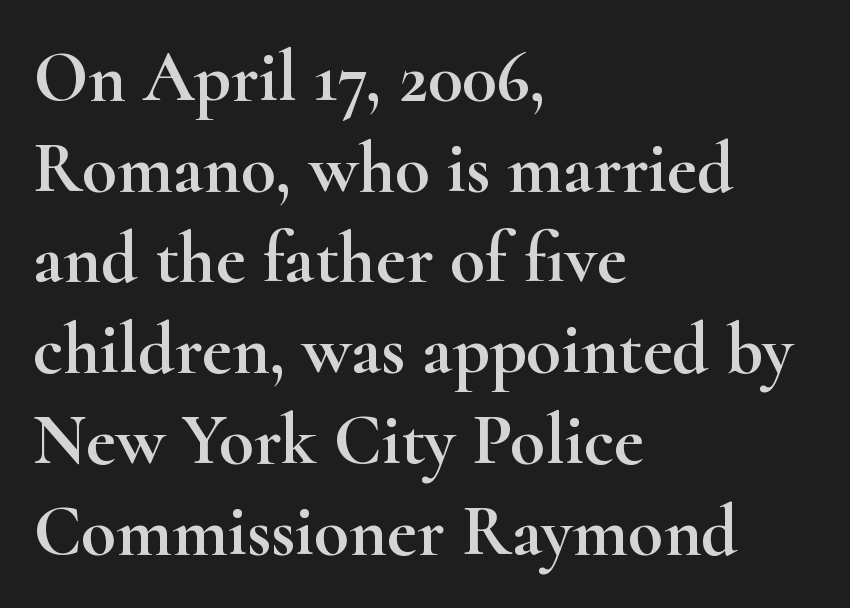
{"serif": "yes", "italic": "no", "width": "wide", "stroke_contrast": "high", "x_height": "small", "monospaced": "no", "underline": "no", "align": "left", "line_spacing": "normal", "line_spacing_ratio": 1.26, "letter_spacing": "normal", "letter_spacing_em": 0.0, "glyph_px": 72}
